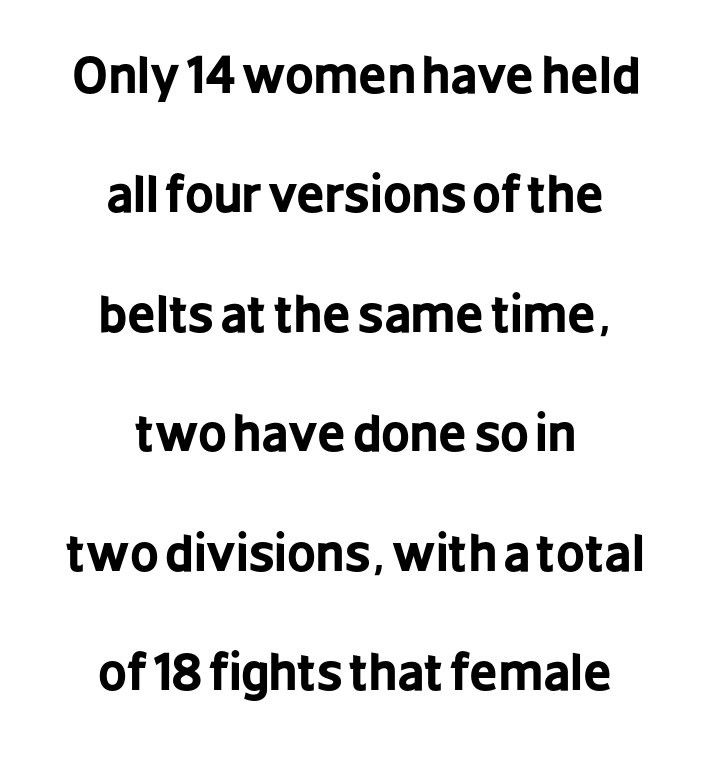
The image shows 50 px bold, condensed sans-serif type, upright; set centered, loose line spacing (2.39x), normal letter spacing, not underlined; low stroke contrast and a medium x-height.
